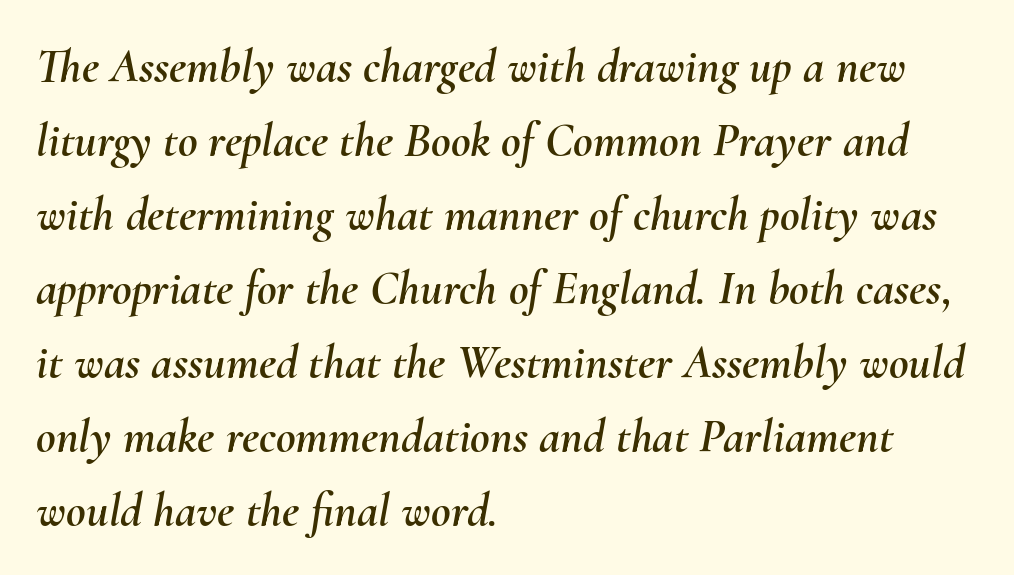
The image shows 48 px text type, italic (leaning right); set left-aligned, normal line spacing (1.54x), normal letter spacing, not underlined; medium stroke contrast and a small x-height.
